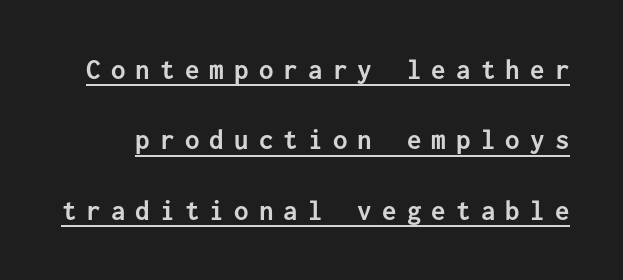
The image shows 29 px semibold sans-serif type, upright, monospaced; set loose line spacing (2.43x), unusually wide letter spacing (+0.35 em), underlined; low stroke contrast and a medium x-height.
